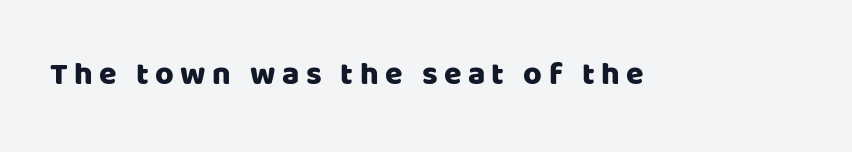
Honestly, there is no underline to notice here at all. The lettering holds an erect, upright posture throughout. The rendering uses natural spacing where letterforms have individual widths. You can tell from the bare stems that sans-serif type was used.
